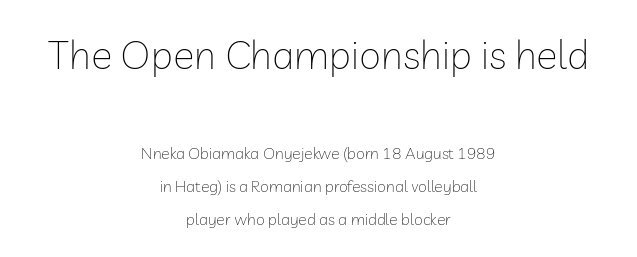
The vertical gap from one line to the next is large. Letters rest on an invisible, unmarked baseline. The font family rendered here belongs to the sans-serif group. The typography opts for an upright posture over an oblique one. Spacing verdict: proportional, widths tailored to each character.
